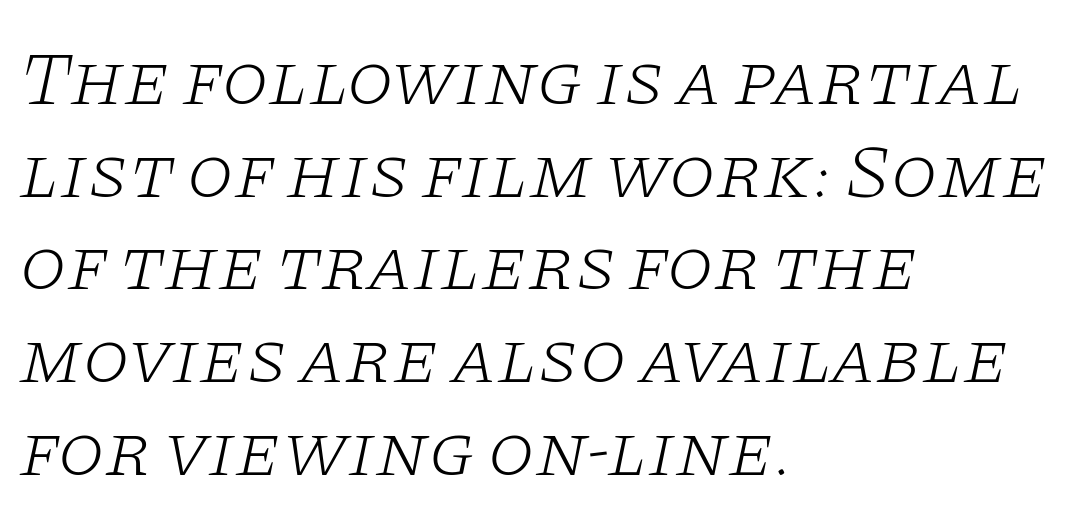
Q: Is the text bold? A: No.
Q: Is the text italic (slanted)? A: Yes, it leans right by about 11 degrees.
Q: Is the typeface a serif or a sans-serif typeface? A: Serif.
Q: Is the text underlined? A: No.
Q: How is the paragraph aligned? A: Left-aligned.
Q: Is the spacing between letters normal or unusually wide? A: Normal.
Q: Width (condensed, normal, or wide)? A: Wide.
Q: Stroke contrast? A: Low.
Q: x-height? A: Large.
Q: Monospaced? A: No.
